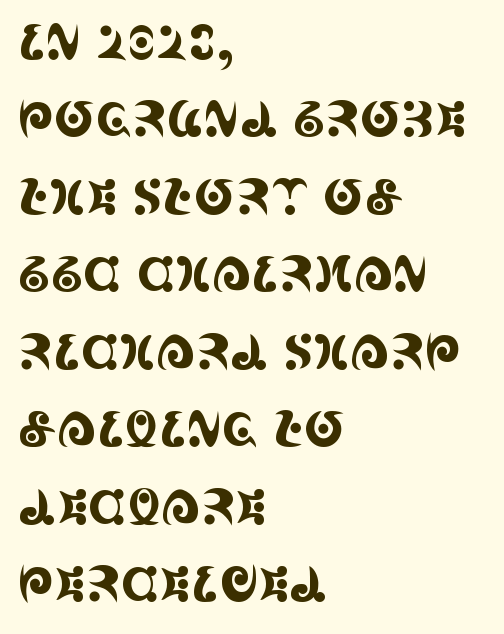
The paragraph shown leans on its left margin. If you measured baseline to baseline, you'd find a middling distance. Do the characters align in a grid? No, the font is proportional. The horizontal fit of the characters is conventional and even.
